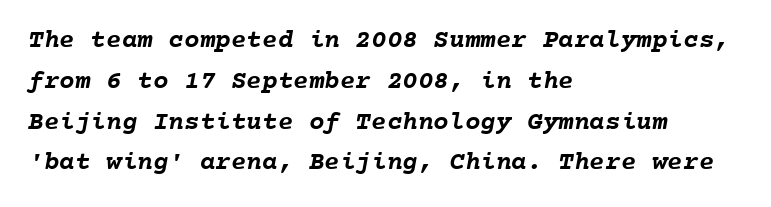
Plain, unruled lines of type. The passage shown has conventional tracking throughout. The paragraph has a hard left edge and a soft right edge. These lines sit exactly where default settings would place them. These lines carry a lot of weight — the face is fully bold.
